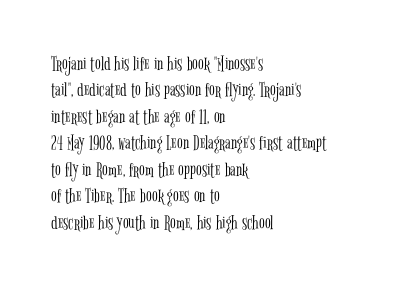
{"italic": "no", "bold": "no", "underline": "no", "align": "left", "line_spacing": "normal", "line_spacing_ratio": 1.26, "letter_spacing": "normal", "letter_spacing_em": 0.0, "glyph_px": 21}
